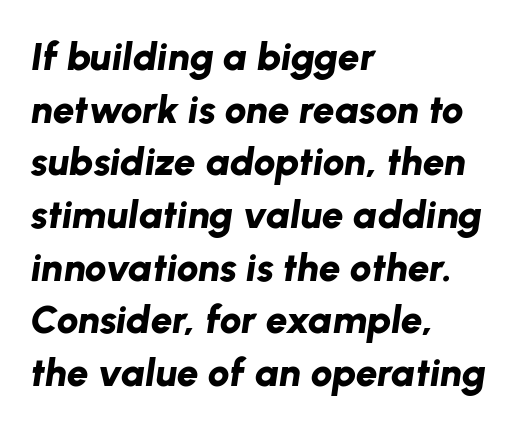
Notice how thick the strokes are: this is what a full bold looks like. The gaps between neighbouring characters are ordinary and unremarkable. The text carries the slant typical of an italic or oblique font. Successive baselines arrive at the customary interval.
